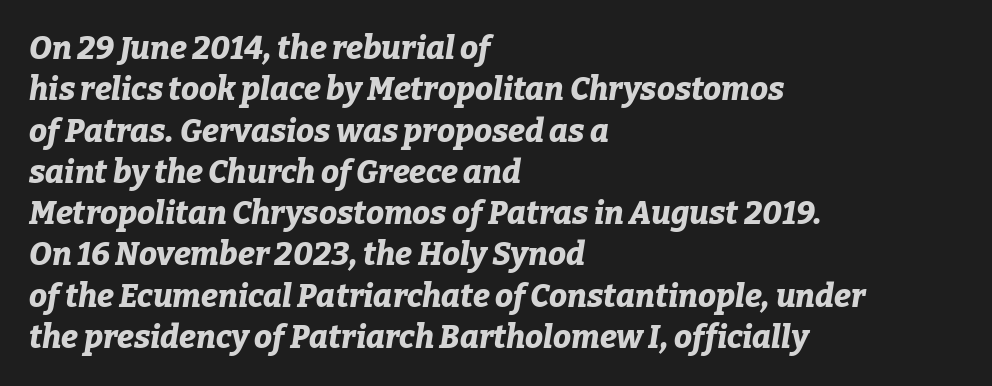
{"italic": "yes", "lean": "right", "slant_degrees": 9, "bold": "yes", "weight": "bold", "width": "normal", "stroke_contrast": "low", "x_height": "medium", "monospaced": "no", "underline": "no", "align": "left", "line_spacing": "normal", "line_spacing_ratio": 1.29, "letter_spacing": "normal", "letter_spacing_em": 0.0, "glyph_px": 32}
